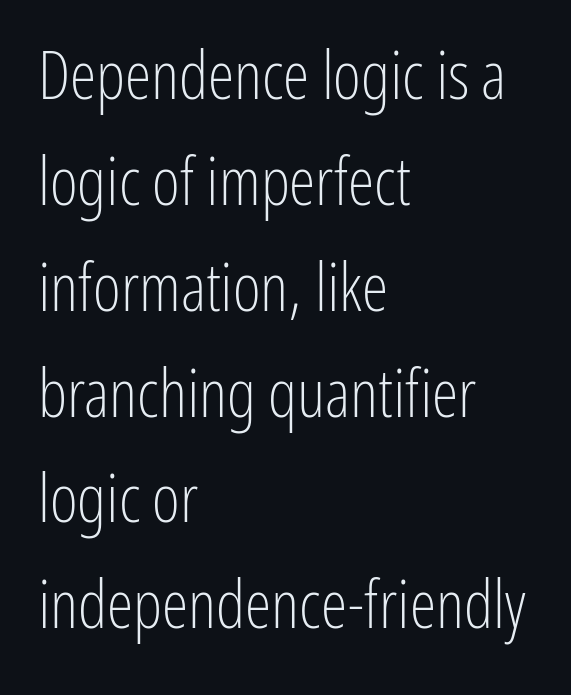
{"serif": "no", "italic": "no", "bold": "no", "weight": "light", "width": "condensed", "stroke_contrast": "low", "x_height": "medium", "monospaced": "no", "underline": "no", "align": "left", "line_spacing": "normal", "line_spacing_ratio": 1.58, "letter_spacing": "normal", "letter_spacing_em": 0.0, "glyph_px": 67}
